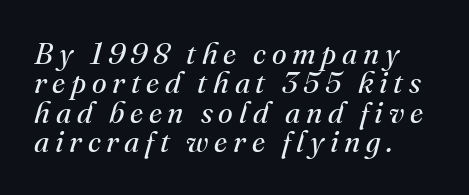
{"serif": "yes", "italic": "yes", "lean": "right", "slant_degrees": 16, "bold": "no", "weight": "regular", "width": "normal", "stroke_contrast": "medium", "x_height": "small", "monospaced": "no", "underline": "no", "align": "left", "line_spacing": "tight", "line_spacing_ratio": 0.98, "glyph_px": 30}
